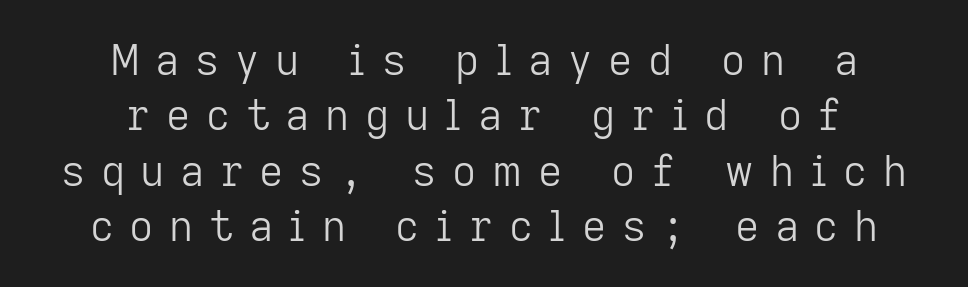
Beneath every word, the page is bare. Grotesque or geometric, the face here clearly has no serifs. These lines are rendered in a variable-pitch font. The passage is arranged like a title page — every line centered.
